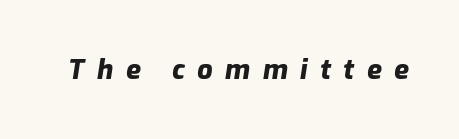
The image shows 27 px bold type, italic (leaning right); set unusually wide letter spacing (+0.46 em), not underlined.
